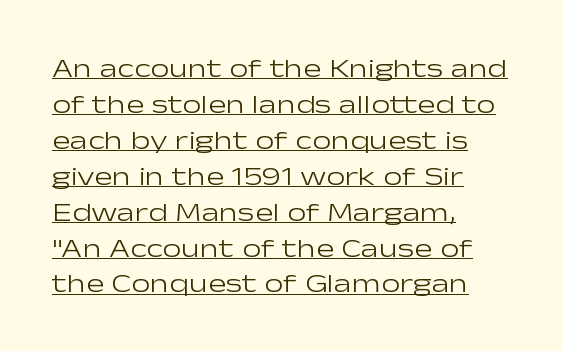
Q: Is the text bold? A: No.
Q: Is the text italic (slanted)? A: No, it is upright.
Q: Is the text underlined? A: Yes.
Q: How is the paragraph aligned? A: Left-aligned.
Q: Is the spacing between letters normal or unusually wide? A: Normal.
Q: Is the spacing between lines tight, normal or loose? A: Normal.
